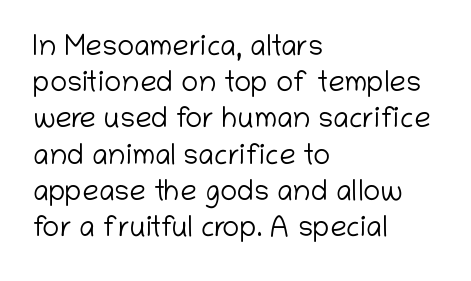
{"serif": "no", "italic": "no", "bold": "no", "weight": "light", "width": "normal", "stroke_contrast": "low", "x_height": "medium", "monospaced": "no", "underline": "no", "align": "left", "line_spacing": "normal", "line_spacing_ratio": 1.25, "letter_spacing": "normal", "letter_spacing_em": 0.0, "glyph_px": 29}
